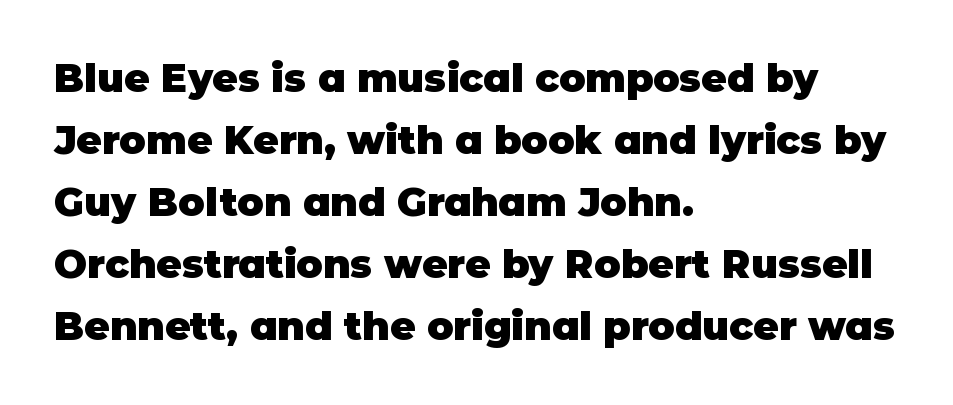
{"serif": "no", "italic": "no", "bold": "yes", "weight": "heavy", "width": "normal", "stroke_contrast": "low", "x_height": "large", "monospaced": "no", "underline": "no", "align": "left", "line_spacing": "normal", "line_spacing_ratio": 1.59, "letter_spacing": "normal", "letter_spacing_em": 0.0, "glyph_px": 39}
